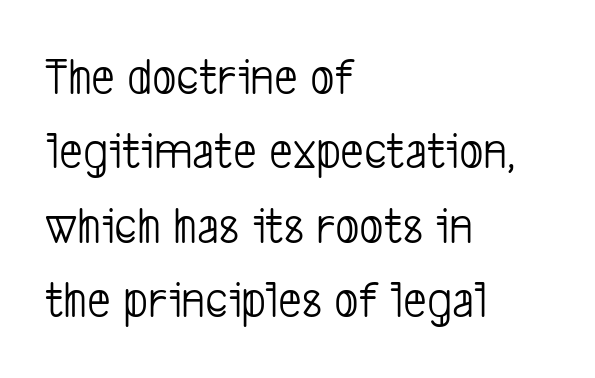
The image shows 52 px light, condensed sans-serif type; set left-aligned, normal line spacing (1.43x), normal letter spacing, not underlined; low stroke contrast and a medium x-height.
